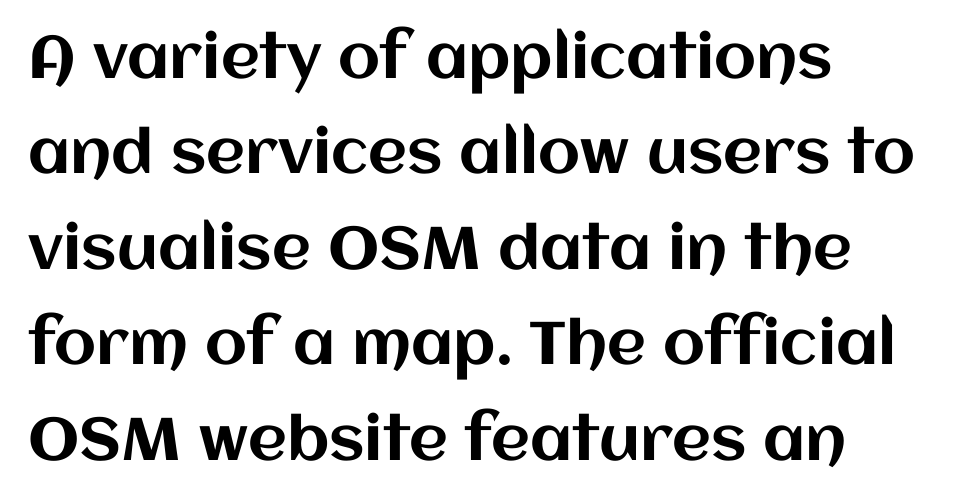
Left-aligned paragraph, ragged on the right. The letters advance in unequal steps, a hallmark of proportional type. Plain, unruled lines of type. This rendering leaves character spacing at its baseline value. Vertical spacing — default. Notice how the stems are strictly vertical — no italics here.
